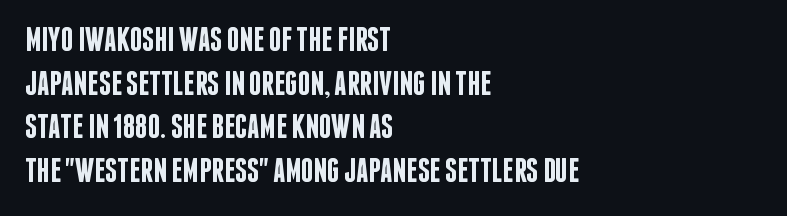
Q: Is the text bold? A: Semi-bold.
Q: Is the text italic (slanted)? A: No, it is upright.
Q: Is the typeface a serif or a sans-serif typeface? A: Sans-serif.
Q: Is the text underlined? A: No.
Q: How is the paragraph aligned? A: Left-aligned.
Q: Is the spacing between letters normal or unusually wide? A: Normal.
Q: Is the spacing between lines tight, normal or loose? A: Normal.
Q: Width (condensed, normal, or wide)? A: Condensed.
Q: Stroke contrast? A: Low.
Q: x-height? A: Large.
Q: Monospaced? A: No.
